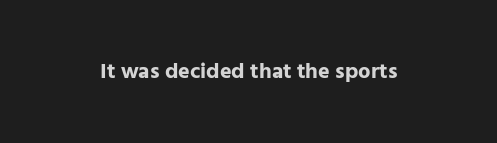
The image shows 22 px bold type, upright; set normal letter spacing, not underlined.
